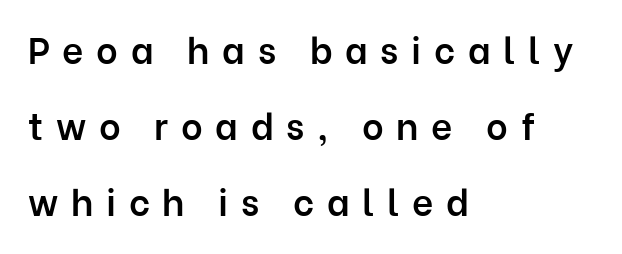
The image shows 37 px semibold sans-serif type, upright; set left-aligned, loose line spacing (2.05x), unusually wide letter spacing (+0.34 em), not underlined; low stroke contrast and a medium x-height.
